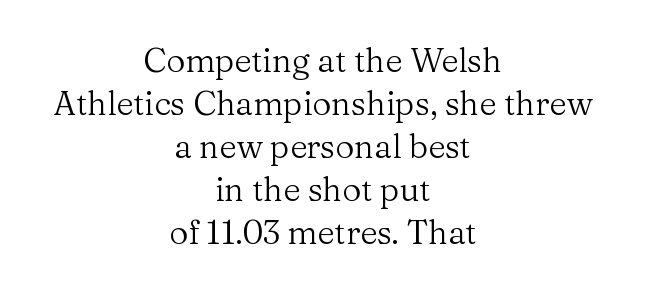
The image shows 33 px regular-weight serif type, upright; set centered, normal line spacing (1.3x), normal letter spacing, not underlined; medium stroke contrast and a medium x-height.
